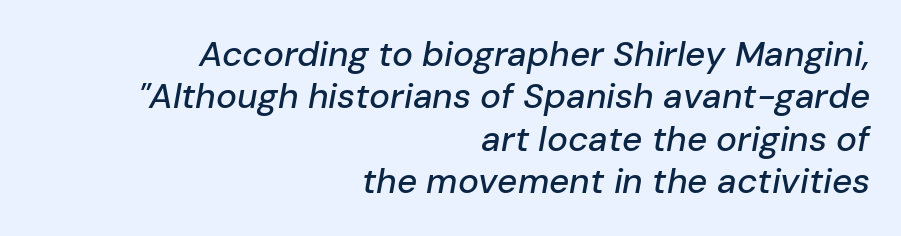
Q: Is the text italic (slanted)? A: Yes, it leans right by about 10 degrees.
Q: Is the text underlined? A: No.
Q: How is the paragraph aligned? A: Right-aligned.
Q: Is the spacing between letters normal or unusually wide? A: Normal.
Q: Width (condensed, normal, or wide)? A: Normal.
Q: Stroke contrast? A: Low.
Q: x-height? A: Medium.
Q: Monospaced? A: No.
